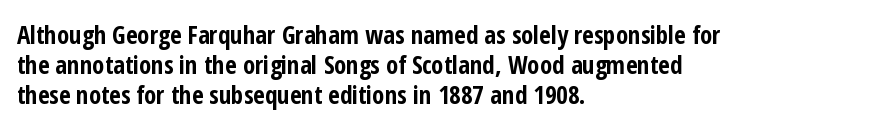
{"italic": "no", "bold": "yes", "underline": "no", "align": "left", "line_spacing_ratio": 1.21, "letter_spacing": "normal", "letter_spacing_em": 0.0, "glyph_px": 25}
